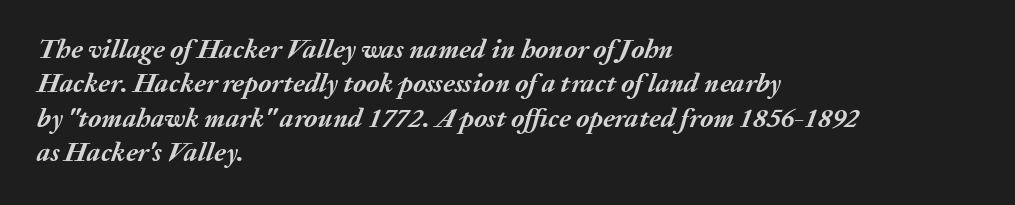
The letters sit at their default tracking, neither squeezed nor spread. How heavy is the stroke? Heavy — this is a bold. The letters are slanted; this is an italic face. In terms of leading, this rendering sits right in the middle.
